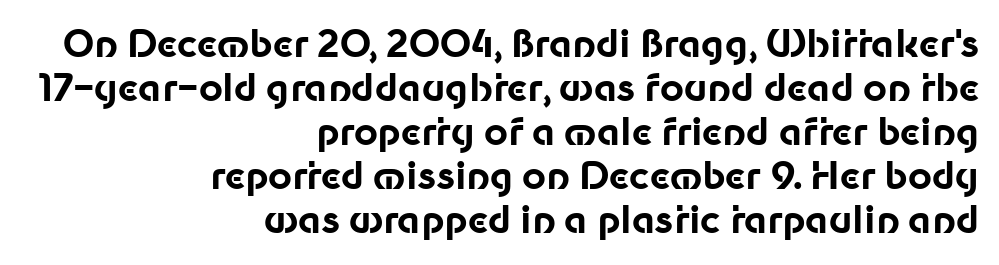
The image shows 37 px bold sans-serif type, upright; set right-aligned, line spacing 1.19x, normal letter spacing, not underlined; low stroke contrast and a medium x-height.
